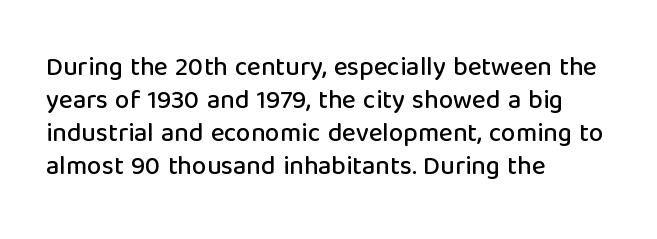
{"italic": "no", "underline": "no", "align": "left", "line_spacing": "normal", "line_spacing_ratio": 1.27, "letter_spacing": "normal", "letter_spacing_em": 0.0, "glyph_px": 26}
